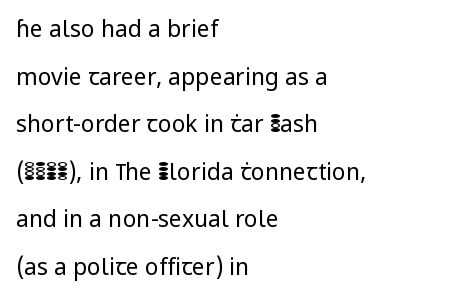
No extra tracking has been applied to these lines. Is the type heavy? It reads as light-to-regular instead. Airy leading. Style check: upright.
